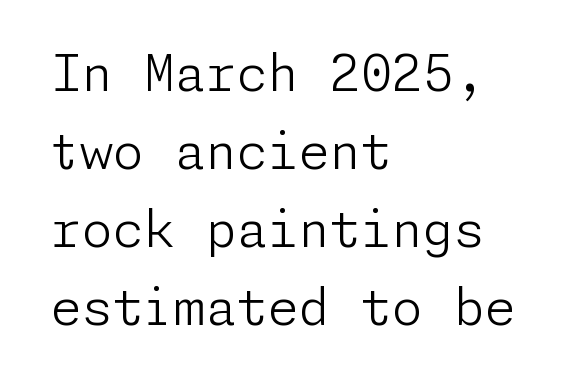
The image shows 50 px light sans-serif type, upright; set left-aligned, normal line spacing (1.56x), normal letter spacing, not underlined; low stroke contrast and a medium x-height.
